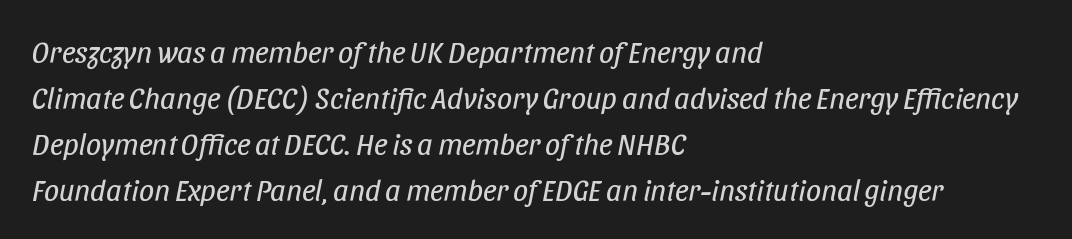
The image shows 30 px regular-weight, condensed type, italic (leaning right); set left-aligned, normal line spacing (1.53x), normal letter spacing, not underlined; low stroke contrast and a large x-height.
